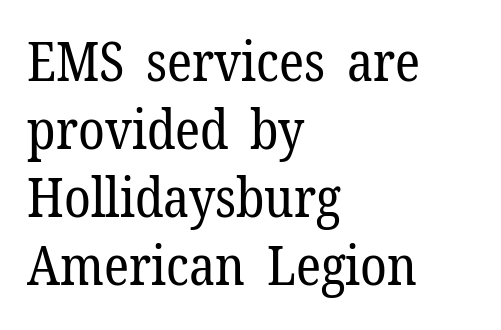
The image shows 54 px regular-weight serif type, upright; set left-aligned, normal line spacing (1.26x), normal letter spacing, not underlined; low stroke contrast and a medium x-height.
